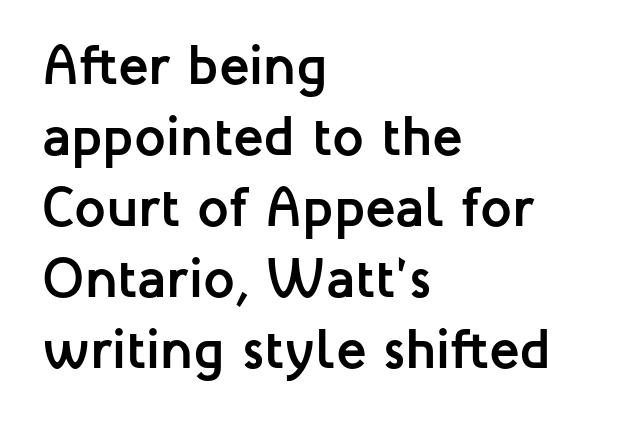
The face used here is proportionally spaced, like ordinary book or web type. Designer's note — italics off, roman on. Interline gaps are of average width in this sample. The gaps between neighbouring characters are ordinary and unremarkable. Weight check: bold — yes, fully.
